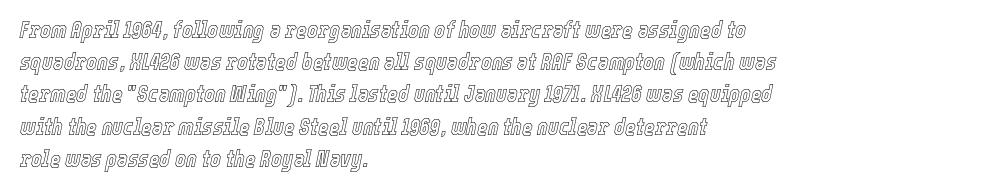
{"italic": "yes", "lean": "right", "slant_degrees": 12, "underline": "no", "align": "left", "line_spacing": "normal", "line_spacing_ratio": 1.4, "letter_spacing": "normal", "letter_spacing_em": 0.0, "glyph_px": 23}
